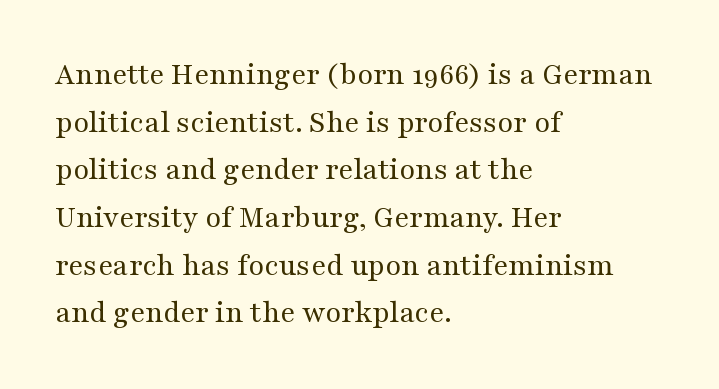
Q: Is the text bold? A: No.
Q: Is the text italic (slanted)? A: No, it is upright.
Q: Is the typeface a serif or a sans-serif typeface? A: Serif.
Q: Is the text underlined? A: No.
Q: How is the paragraph aligned? A: Left-aligned.
Q: Is the spacing between letters normal or unusually wide? A: Normal.
Q: Is the spacing between lines tight, normal or loose? A: Normal.
Q: Width (condensed, normal, or wide)? A: Wide.
Q: Stroke contrast? A: Medium.
Q: x-height? A: Medium.
Q: Monospaced? A: No.
